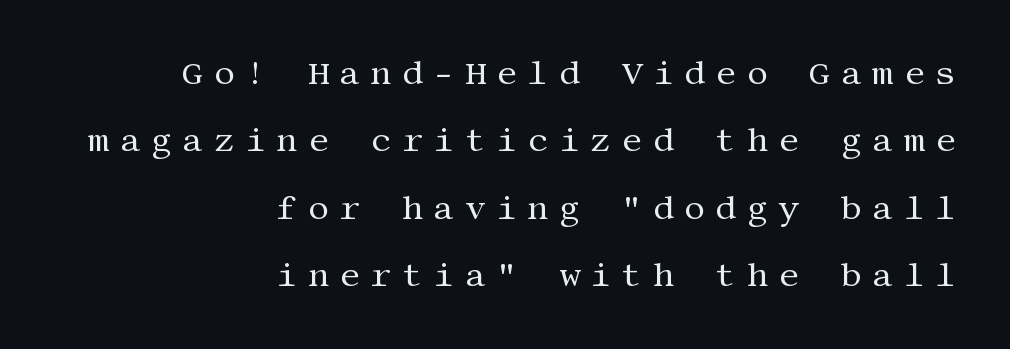
{"serif": "yes", "italic": "no", "bold": "no", "weight": "regular", "width": "normal", "stroke_contrast": "medium", "x_height": "large", "underline": "no", "align": "right", "line_spacing": "loose", "line_spacing_ratio": 2.04, "letter_spacing": "wide", "letter_spacing_em": 0.31, "glyph_px": 33}
